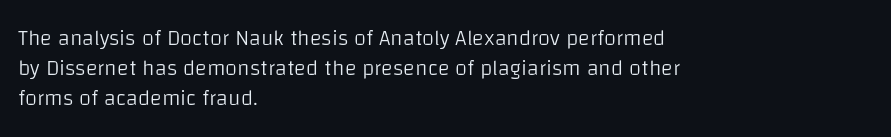
Q: Is the text bold? A: No.
Q: Is the text italic (slanted)? A: No, it is upright.
Q: Is the text underlined? A: No.
Q: How is the paragraph aligned? A: Left-aligned.
Q: Is the spacing between letters normal or unusually wide? A: Normal.
Q: Is the spacing between lines tight, normal or loose? A: Normal.
